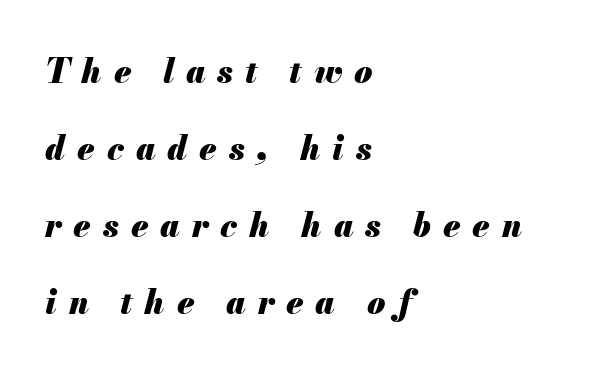
{"italic": "yes", "lean": "right", "slant_degrees": 13, "bold": "yes", "weight": "heavy", "width": "normal", "stroke_contrast": "medium", "x_height": "small", "monospaced": "no", "underline": "no", "align": "left", "line_spacing": "loose", "line_spacing_ratio": 2.33, "letter_spacing": "wide", "letter_spacing_em": 0.36, "glyph_px": 33}
